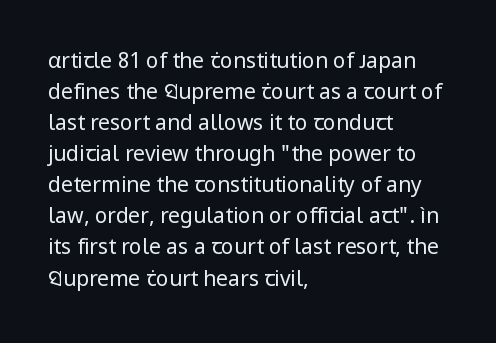
{"italic": "no", "bold": "no", "underline": "no", "align": "left", "line_spacing": "normal", "line_spacing_ratio": 1.48, "letter_spacing": "normal", "letter_spacing_em": 0.0, "glyph_px": 21}
